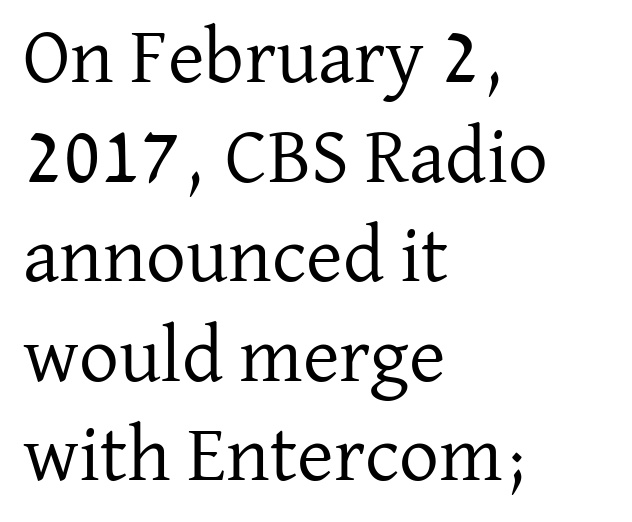
Q: Is the text bold? A: No.
Q: Is the text italic (slanted)? A: No, it is upright.
Q: Is the typeface a serif or a sans-serif typeface? A: Serif.
Q: Is the text underlined? A: No.
Q: How is the paragraph aligned? A: Left-aligned.
Q: Is the spacing between letters normal or unusually wide? A: Normal.
Q: Is the spacing between lines tight, normal or loose? A: Normal.
Q: Width (condensed, normal, or wide)? A: Normal.
Q: Stroke contrast? A: Low.
Q: x-height? A: Medium.
Q: Monospaced? A: No.
